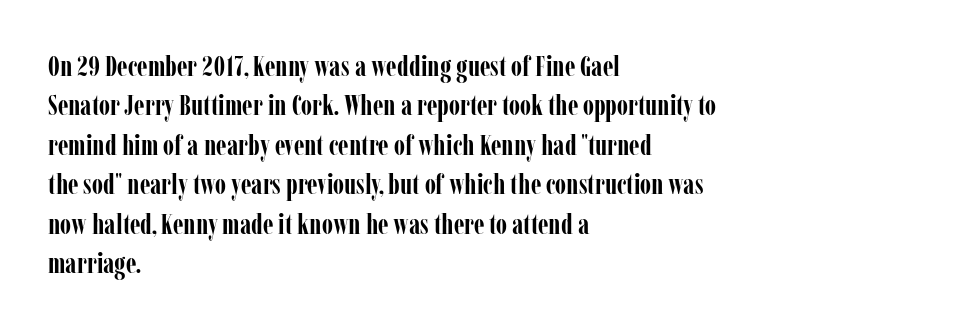
Q: Is the text bold? A: Yes.
Q: Is the text italic (slanted)? A: No, it is upright.
Q: Is the typeface a serif or a sans-serif typeface? A: Serif.
Q: Is the text underlined? A: No.
Q: How is the paragraph aligned? A: Left-aligned.
Q: Is the spacing between letters normal or unusually wide? A: Normal.
Q: Is the spacing between lines tight, normal or loose? A: Normal.
Q: Width (condensed, normal, or wide)? A: Condensed.
Q: Stroke contrast? A: Low.
Q: x-height? A: Medium.
Q: Monospaced? A: No.
